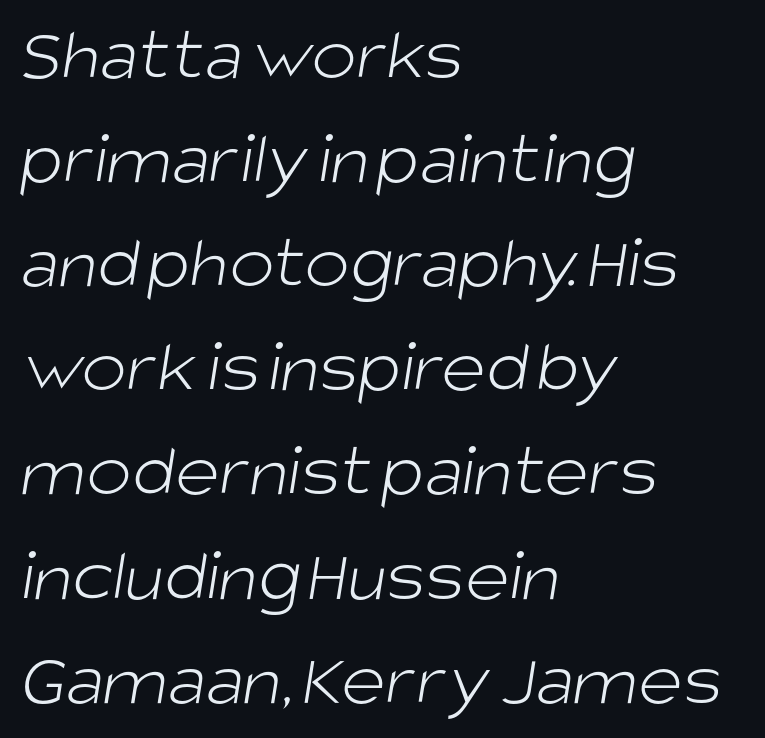
Q: Is the text bold? A: No.
Q: Is the typeface a serif or a sans-serif typeface? A: Sans-serif.
Q: Is the text underlined? A: No.
Q: How is the paragraph aligned? A: Left-aligned.
Q: Is the spacing between letters normal or unusually wide? A: Normal.
Q: Is the spacing between lines tight, normal or loose? A: Normal.
Q: Width (condensed, normal, or wide)? A: Normal.
Q: Stroke contrast? A: Low.
Q: x-height? A: Large.
Q: Monospaced? A: No.
